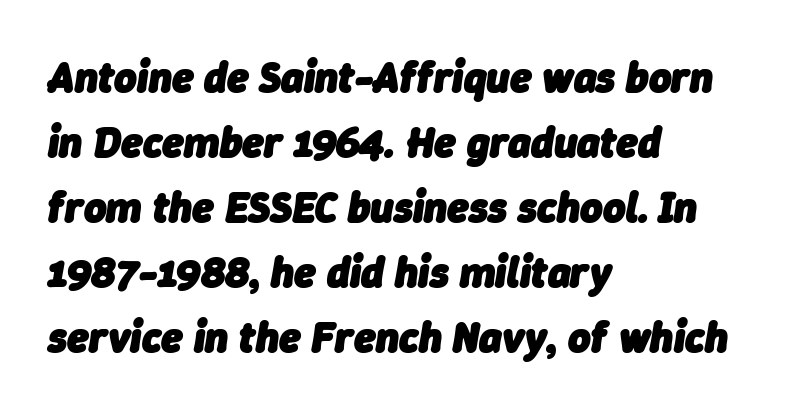
The image shows 43 px heavy type, italic (leaning right); set left-aligned, normal line spacing (1.51x), normal letter spacing, not underlined; low stroke contrast and a medium x-height.
